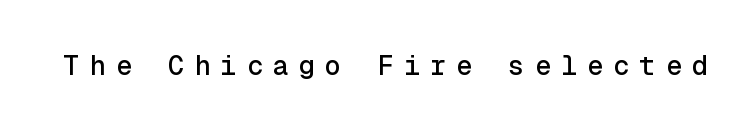
The image shows 27 px text type, upright; set unusually wide letter spacing (+0.37 em), not underlined.
